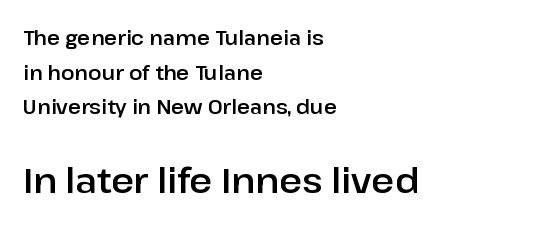
This sample uses plain, unmodified letter spacing. Bare-footed words on every line. The specimen reads as upright at a glance. This rendering employs a face without finishing strokes, i.e., a sans-serif. Does the bottom block carry the larger type? Yes, it does. One-word summary of the alignment: left.
